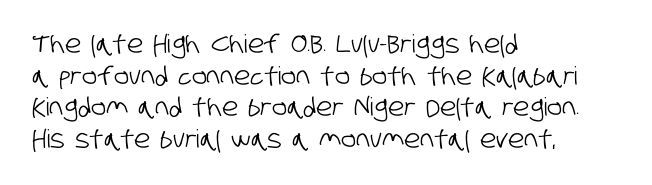
The image shows 25 px text type; set left-aligned, normal line spacing (1.27x), normal letter spacing, not underlined.
